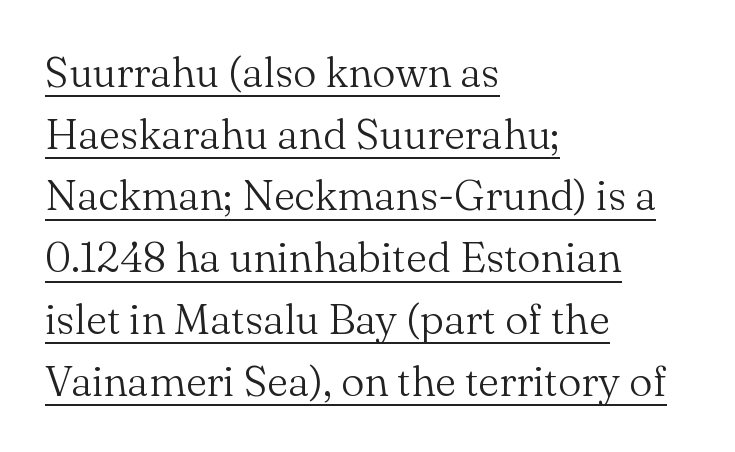
Q: Is the text bold? A: No.
Q: Is the text italic (slanted)? A: No, it is upright.
Q: Is the typeface a serif or a sans-serif typeface? A: Serif.
Q: Is the text underlined? A: Yes.
Q: How is the paragraph aligned? A: Left-aligned.
Q: Is the spacing between letters normal or unusually wide? A: Normal.
Q: Is the spacing between lines tight, normal or loose? A: Normal.
Q: Width (condensed, normal, or wide)? A: Normal.
Q: Stroke contrast? A: Medium.
Q: x-height? A: Small.
Q: Monospaced? A: No.
